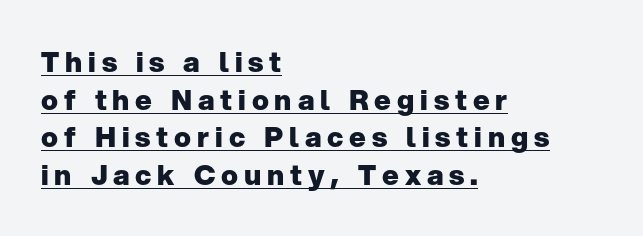
Q: Is the text bold? A: Yes.
Q: Is the text italic (slanted)? A: No, it is upright.
Q: Is the typeface a serif or a sans-serif typeface? A: Sans-serif.
Q: Is the text underlined? A: Yes.
Q: How is the paragraph aligned? A: Left-aligned.
Q: Is the spacing between letters normal or unusually wide? A: Unusually wide.
Q: Is the spacing between lines tight, normal or loose? A: Normal.
Q: Width (condensed, normal, or wide)? A: Normal.
Q: Stroke contrast? A: Low.
Q: x-height? A: Medium.
Q: Monospaced? A: No.
